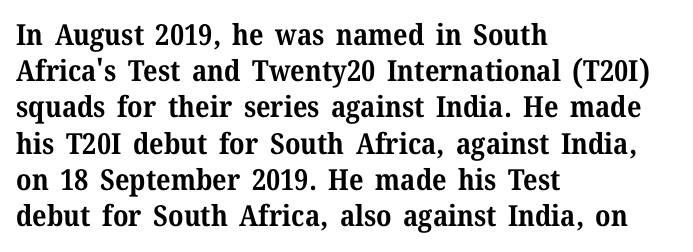
The image shows 29 px bold serif type, upright; set left-aligned, normal line spacing (1.25x), normal letter spacing, not underlined; medium stroke contrast and a medium x-height.
